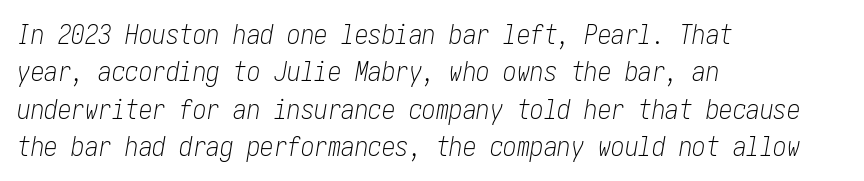
Q: Is the text bold? A: No.
Q: Is the text italic (slanted)? A: Yes, it leans right by about 10 degrees.
Q: Is the text underlined? A: No.
Q: How is the paragraph aligned? A: Left-aligned.
Q: Is the spacing between letters normal or unusually wide? A: Normal.
Q: Is the spacing between lines tight, normal or loose? A: Normal.
